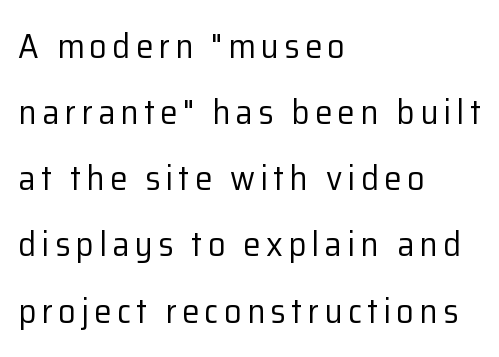
The image shows 35 px regular-weight sans-serif type, upright; set left-aligned, line spacing 1.89x, not underlined; low stroke contrast and a medium x-height.
